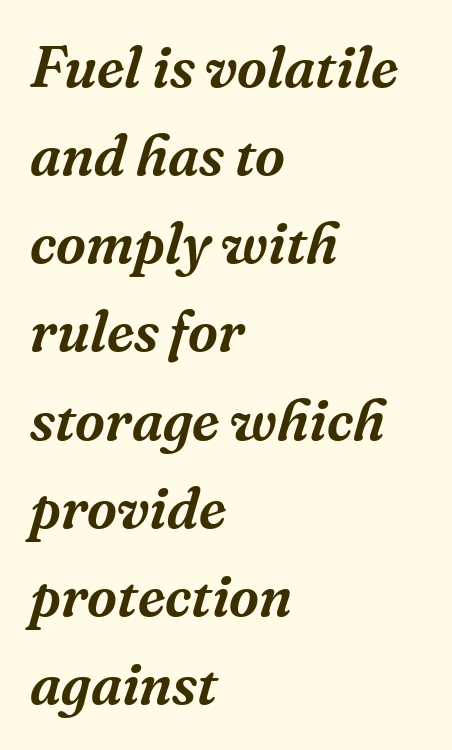
The designer left line spacing at the default. This sample has the flowing, uneven cadence of proportional lettering. Here the glyphs are tracked normally, forming tight word shapes. Serifs: yes, visible at the terminals of the letterforms. Each line starts at the same left margin while the right side varies. Only glyphs here, with clear space below each row.
